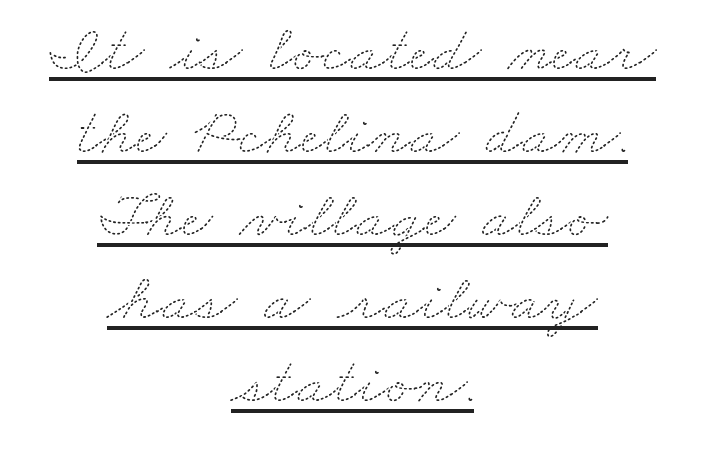
{"bold": "no", "weight": "thin", "width": "wide", "stroke_contrast": "medium", "x_height": "small", "monospaced": "no", "underline": "yes", "align": "center", "line_spacing_ratio": 1.24, "letter_spacing": "normal", "letter_spacing_em": 0.0, "glyph_px": 67}
